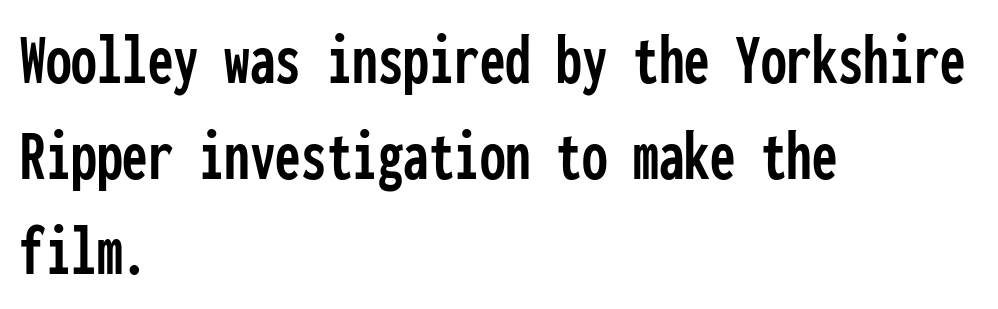
{"serif": "no", "italic": "no", "width": "condensed", "stroke_contrast": "low", "x_height": "medium", "monospaced": "yes", "underline": "no", "align": "left", "line_spacing": "normal", "line_spacing_ratio": 1.31, "letter_spacing": "normal", "letter_spacing_em": 0.0, "glyph_px": 73}
